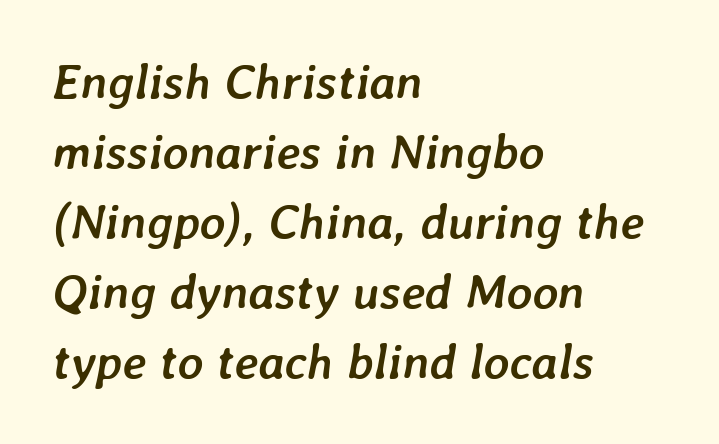
Q: Is the text bold? A: Yes.
Q: Is the text italic (slanted)? A: Yes, it leans right by about 7 degrees.
Q: Is the text underlined? A: No.
Q: How is the paragraph aligned? A: Left-aligned.
Q: Is the spacing between letters normal or unusually wide? A: Normal.
Q: Is the spacing between lines tight, normal or loose? A: Normal.
Q: Width (condensed, normal, or wide)? A: Normal.
Q: Stroke contrast? A: Low.
Q: x-height? A: Medium.
Q: Monospaced? A: No.
